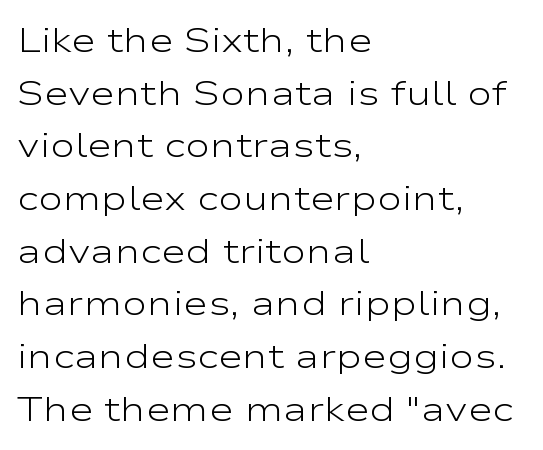
Q: Is the text bold? A: No.
Q: Is the text italic (slanted)? A: No, it is upright.
Q: Is the typeface a serif or a sans-serif typeface? A: Sans-serif.
Q: Is the text underlined? A: No.
Q: How is the paragraph aligned? A: Left-aligned.
Q: Is the spacing between letters normal or unusually wide? A: Normal.
Q: Is the spacing between lines tight, normal or loose? A: Normal.
Q: Width (condensed, normal, or wide)? A: Wide.
Q: Stroke contrast? A: Low.
Q: x-height? A: Medium.
Q: Monospaced? A: No.
